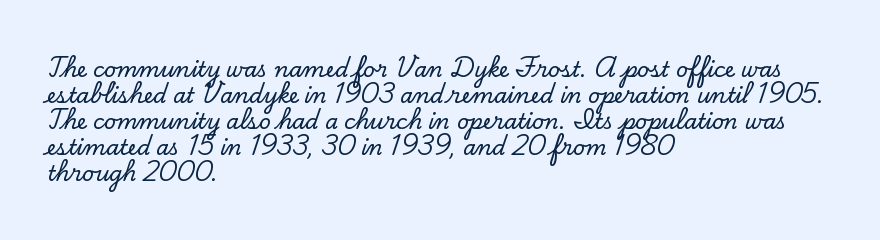
The typesetter chose a ragged-right arrangement here. There is no visible air inserted between adjacent glyphs. Has an underline been added? It has not.
